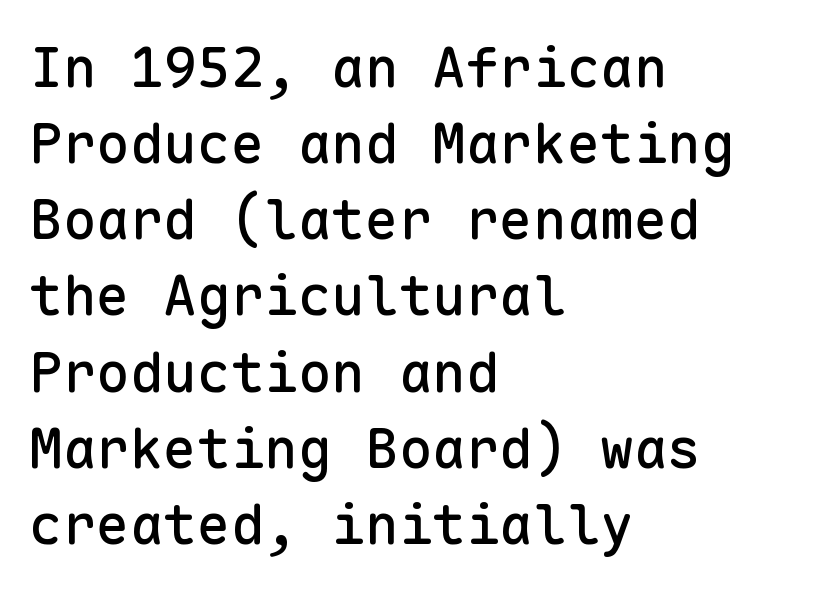
Q: Is the text italic (slanted)? A: No, it is upright.
Q: Is the typeface a serif or a sans-serif typeface? A: Sans-serif.
Q: Is the text underlined? A: No.
Q: How is the paragraph aligned? A: Left-aligned.
Q: Is the spacing between letters normal or unusually wide? A: Normal.
Q: Is the spacing between lines tight, normal or loose? A: Normal.
Q: Width (condensed, normal, or wide)? A: Normal.
Q: Stroke contrast? A: Low.
Q: x-height? A: Medium.
Q: Monospaced? A: Yes.
